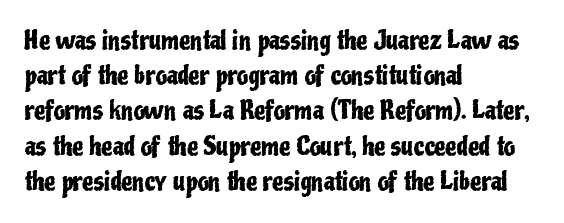
The image shows 25 px text type, upright; set left-aligned, normal line spacing (1.41x), normal letter spacing, not underlined.
